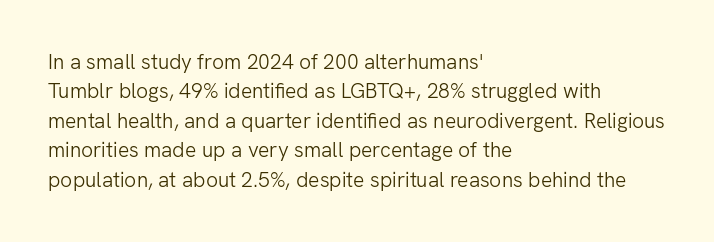
{"italic": "no", "bold": "no", "underline": "no", "align": "left", "line_spacing": "normal", "line_spacing_ratio": 1.4, "letter_spacing": "normal", "letter_spacing_em": 0.0, "glyph_px": 21}
